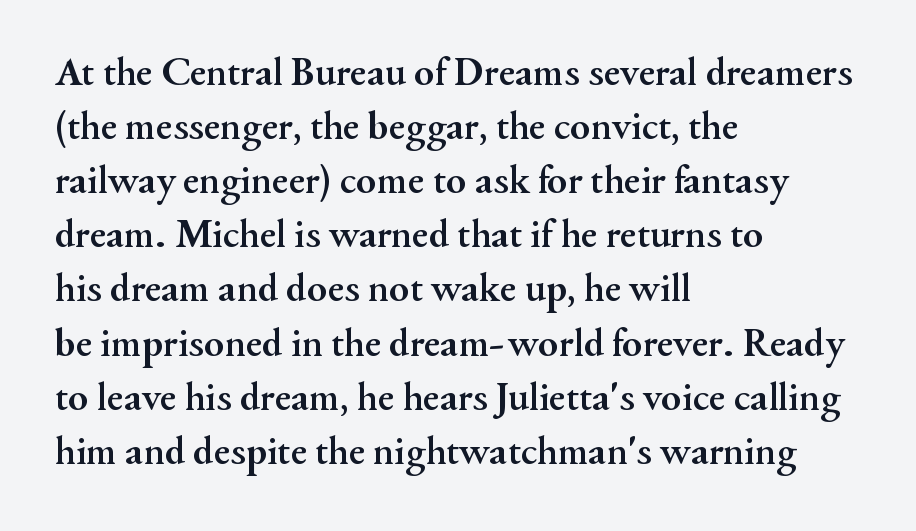
Whoever set this chose a conventional vertical rhythm. Proportional: the letters do not fall into vertical columns. Unlike italic type, these characters show no tilt at all. The face used here is rendered with its standard letterfit. Letterform terminals end in serifs throughout the passage.
